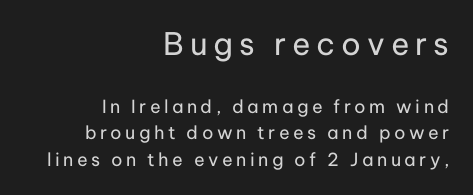
Q: Is the text bold? A: No.
Q: Is the text italic (slanted)? A: No, it is upright.
Q: Is the typeface a serif or a sans-serif typeface? A: Sans-serif.
Q: Is the text underlined? A: No.
Q: How is the paragraph aligned? A: Right-aligned.
Q: Is the spacing between lines tight, normal or loose? A: Normal.
Q: Which block of text is set in a larger size, the first (top) or the second (bottom)? A: The first (top) one.
Q: Width (condensed, normal, or wide)? A: Normal.
Q: Stroke contrast? A: Low.
Q: x-height? A: Medium.
Q: Monospaced? A: No.
